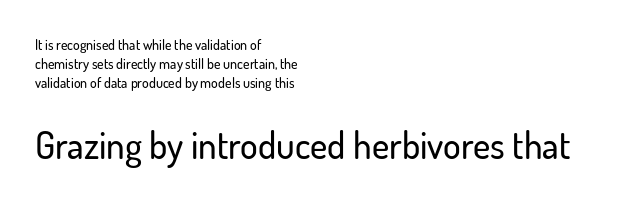
No italicization has been applied; the sample stays upright. The emphasis by scale lands on block number two, below. Classification — sans serif. Does the leading feel generous? No, just average. Spacing verdict: proportional, widths tailored to each character.
